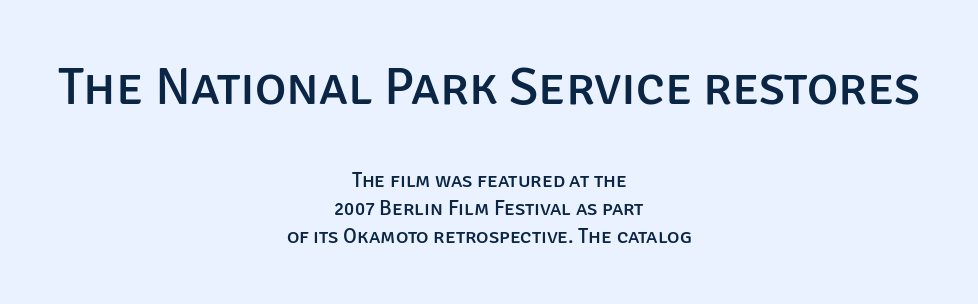
Q: Is the text italic (slanted)? A: No, it is upright.
Q: Is the typeface a serif or a sans-serif typeface? A: Sans-serif.
Q: Is the text underlined? A: No.
Q: How is the paragraph aligned? A: Centered.
Q: Is the spacing between letters normal or unusually wide? A: Normal.
Q: Is the spacing between lines tight, normal or loose? A: Normal.
Q: Which block of text is set in a larger size, the first (top) or the second (bottom)? A: The first (top) one.
Q: Width (condensed, normal, or wide)? A: Normal.
Q: Stroke contrast? A: Low.
Q: x-height? A: Large.
Q: Monospaced? A: No.
